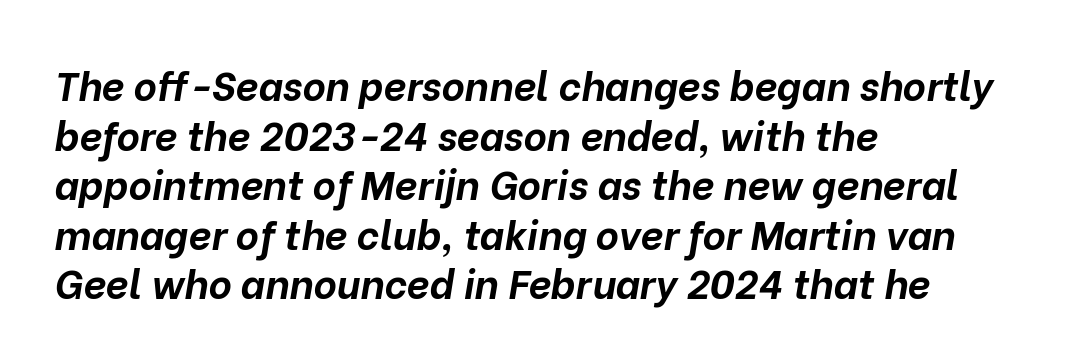
{"italic": "yes", "lean": "right", "slant_degrees": 10, "bold": "yes", "weight": "bold", "width": "normal", "stroke_contrast": "low", "x_height": "medium", "monospaced": "no", "underline": "no", "align": "left", "line_spacing_ratio": 1.24, "letter_spacing": "normal", "letter_spacing_em": 0.0, "glyph_px": 40}
